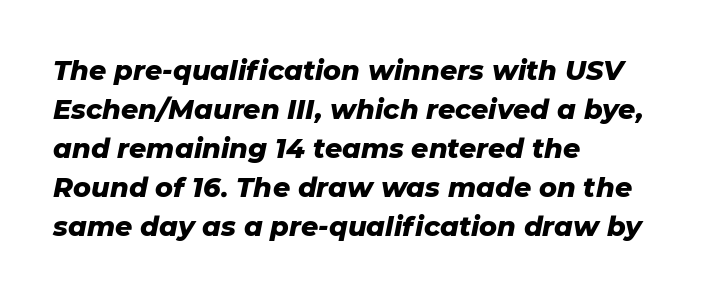
A typesetter would mark this as italic. The gaps between neighbouring characters are ordinary and unremarkable. This rendering uses left alignment, leaving the right contour irregular. Descender tails drop into unmarked territory. Compared with typical paragraphs, the rows here are spaced about the same.
